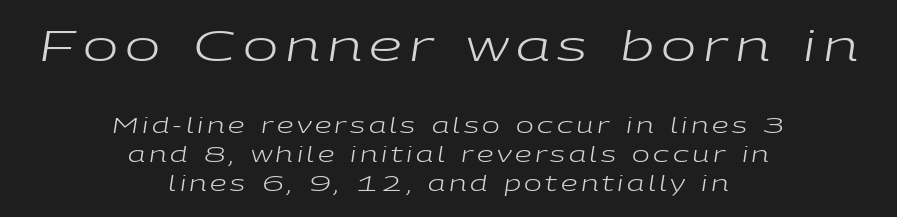
The image shows 42 px regular-weight, wide type, italic (leaning right); set centered, normal line spacing (1.39x), not underlined; the first (top) block is 2.0x larger; low stroke contrast and a medium x-height.
